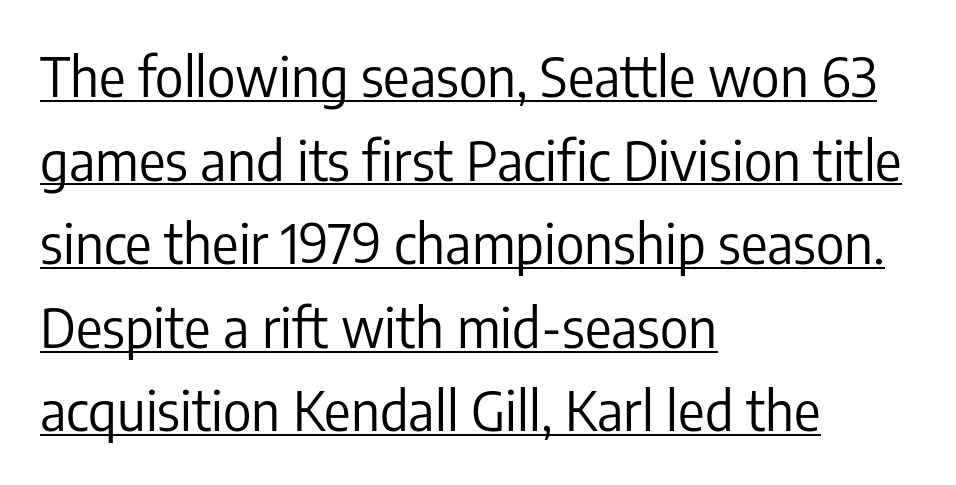
Q: Is the text bold? A: No.
Q: Is the text italic (slanted)? A: No, it is upright.
Q: Is the typeface a serif or a sans-serif typeface? A: Sans-serif.
Q: Is the text underlined? A: Yes.
Q: How is the paragraph aligned? A: Left-aligned.
Q: Is the spacing between letters normal or unusually wide? A: Normal.
Q: Is the spacing between lines tight, normal or loose? A: Normal.
Q: Width (condensed, normal, or wide)? A: Condensed.
Q: Stroke contrast? A: Low.
Q: x-height? A: Medium.
Q: Monospaced? A: No.
